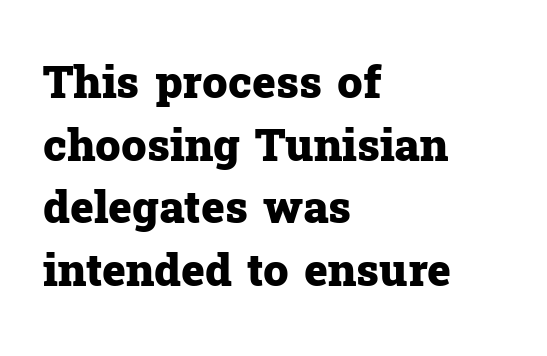
Varying glyph widths throughout — classic text-font behaviour. As a designer I'd log this as weight 700, bold. The foot of each line stays bare and open. Horizontally, the lines are justified to the leading edge only. Between one letter and the next there's only the usual sliver of space. Vertical spacing — default.
